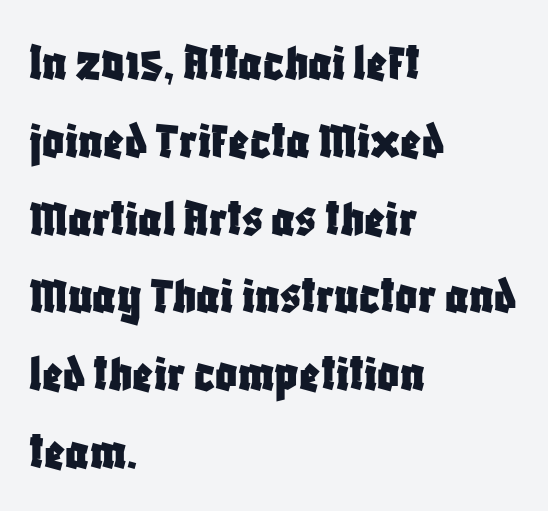
Q: Is the text italic (slanted)? A: No, it is upright.
Q: Is the typeface a serif or a sans-serif typeface? A: Sans-serif.
Q: Is the text underlined? A: No.
Q: How is the paragraph aligned? A: Left-aligned.
Q: Is the spacing between letters normal or unusually wide? A: Normal.
Q: Is the spacing between lines tight, normal or loose? A: Normal.
Q: Width (condensed, normal, or wide)? A: Condensed.
Q: Stroke contrast? A: Low.
Q: x-height? A: Large.
Q: Monospaced? A: No.
